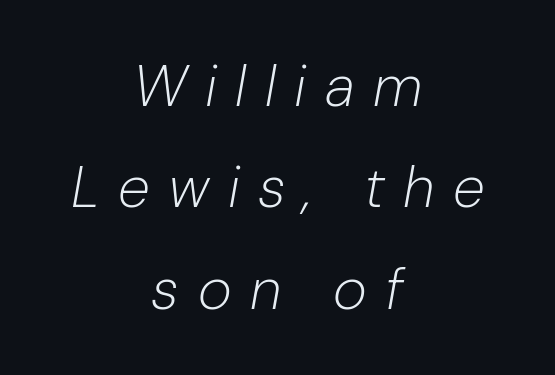
{"italic": "yes", "lean": "right", "slant_degrees": 10, "bold": "no", "weight": "light", "width": "normal", "stroke_contrast": "low", "x_height": "medium", "monospaced": "no", "underline": "no", "align": "center", "line_spacing_ratio": 1.75, "letter_spacing": "wide", "letter_spacing_em": 0.32, "glyph_px": 58}
